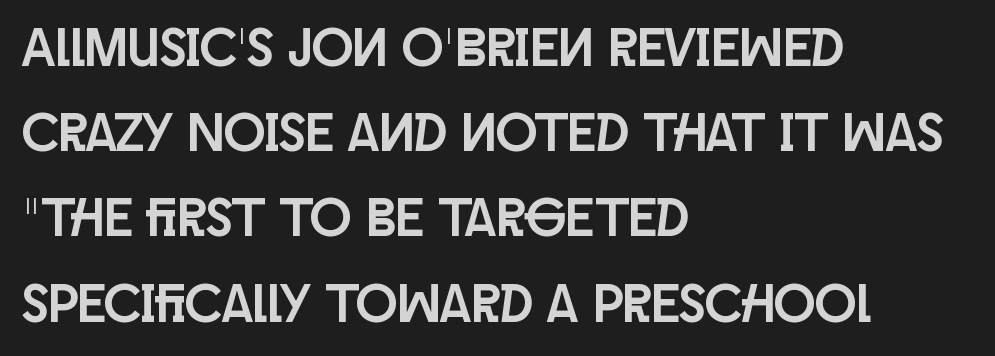
{"serif": "no", "italic": "no", "width": "condensed", "stroke_contrast": "low", "x_height": "large", "monospaced": "no", "underline": "no", "align": "left", "line_spacing": "normal", "line_spacing_ratio": 1.55, "letter_spacing": "normal", "letter_spacing_em": 0.0, "glyph_px": 55}
